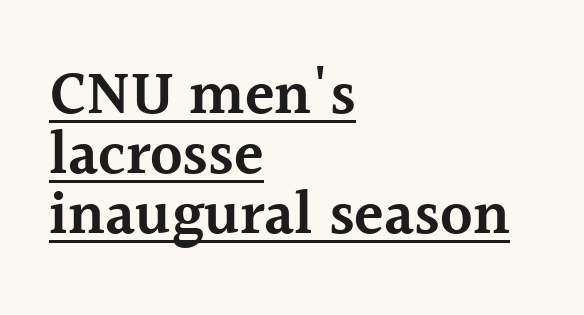
If you measured baseline to baseline, you'd find a short distance. Line beginnings align vertically; line endings do not. Has an underline been added? It has. Examine the stroke ends and you'll spot serifs.
